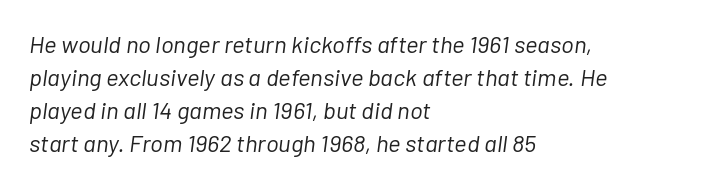
The image shows 24 px text type, italic (leaning right); set left-aligned, normal line spacing (1.38x), normal letter spacing, not underlined.
